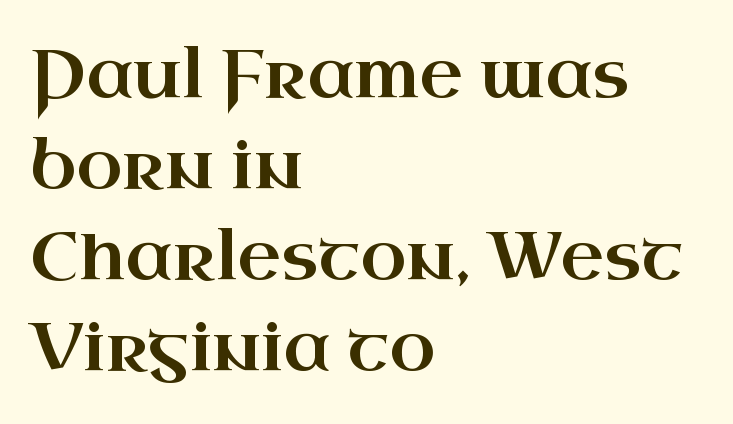
Caption: standard tracking, unaltered. Is this a sans? No — the strokes have serifs. Vertical spacing — default. Where is the straight margin? On the left. Unmarked baselines from the first word to the last. The passage shown is typed in a proportional face where columns would drift.
